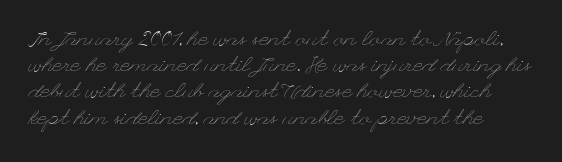
The image shows 21 px text type; set normal line spacing (1.25x), normal letter spacing, not underlined.
